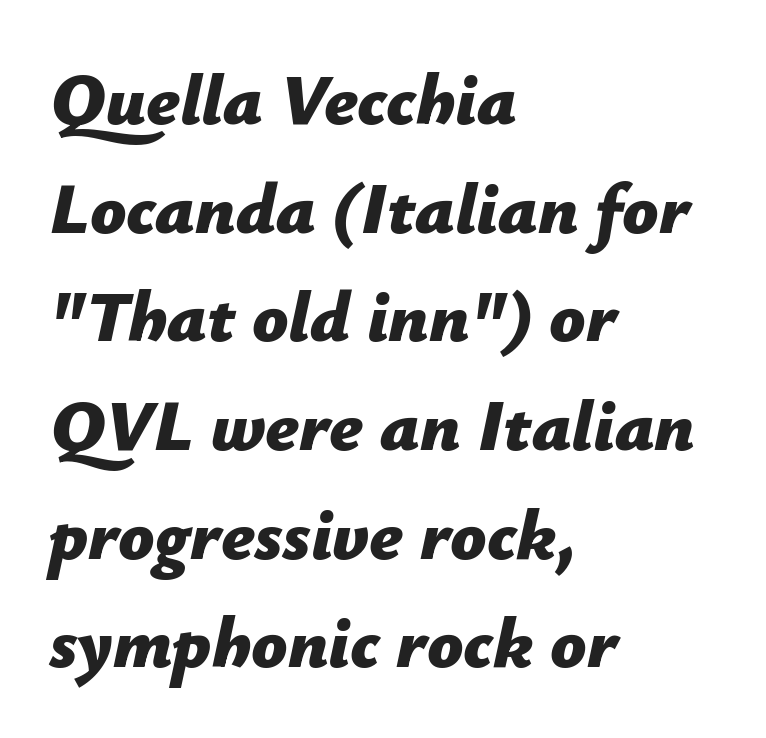
{"italic": "yes", "lean": "right", "slant_degrees": 12, "bold": "yes", "weight": "bold", "width": "normal", "stroke_contrast": "low", "x_height": "medium", "monospaced": "no", "underline": "no", "align": "left", "line_spacing": "normal", "line_spacing_ratio": 1.53, "letter_spacing": "normal", "letter_spacing_em": 0.0, "glyph_px": 71}
